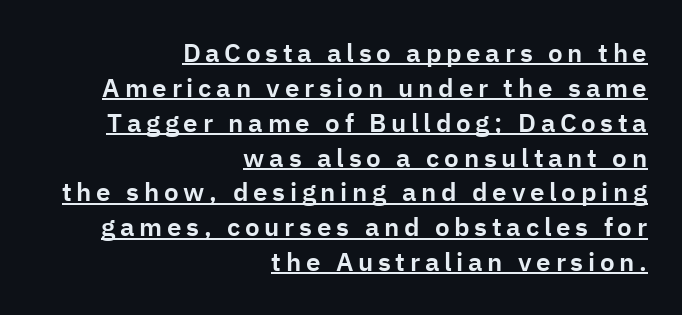
{"italic": "no", "underline": "yes", "align": "right", "line_spacing": "normal", "line_spacing_ratio": 1.34, "glyph_px": 26}
